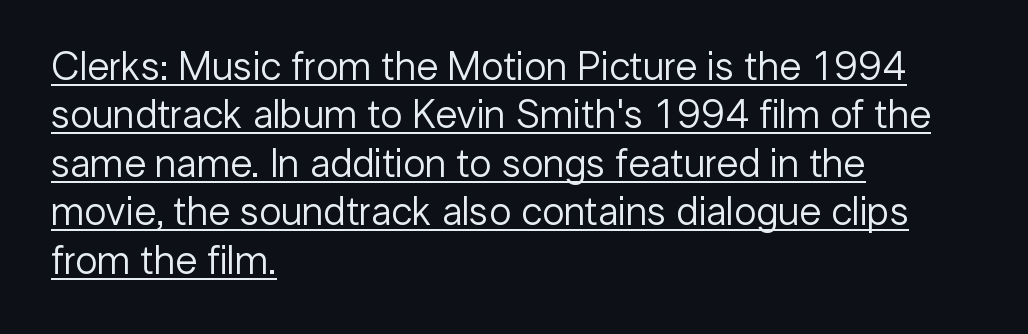
{"serif": "no", "italic": "no", "bold": "no", "weight": "regular", "width": "normal", "stroke_contrast": "low", "x_height": "medium", "monospaced": "no", "underline": "yes", "align": "left", "line_spacing_ratio": 1.21, "letter_spacing": "normal", "letter_spacing_em": 0.0, "glyph_px": 40}
